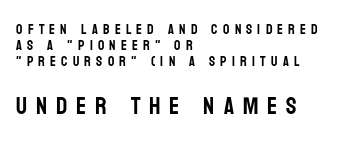
Q: Is the text italic (slanted)? A: No, it is upright.
Q: Is the text underlined? A: No.
Q: How is the paragraph aligned? A: Left-aligned.
Q: Is the spacing between letters normal or unusually wide? A: Unusually wide.
Q: Which block of text is set in a larger size, the first (top) or the second (bottom)? A: The second (bottom) one.
